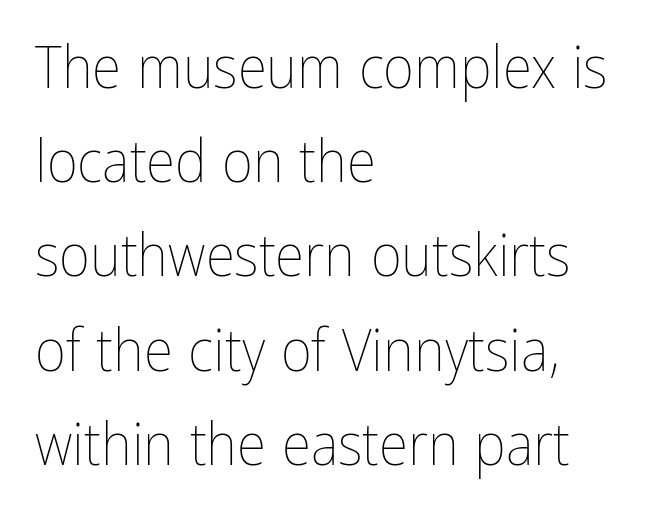
Q: Is the text bold? A: No.
Q: Is the text italic (slanted)? A: No, it is upright.
Q: Is the text underlined? A: No.
Q: How is the paragraph aligned? A: Left-aligned.
Q: Is the spacing between letters normal or unusually wide? A: Normal.
Q: Is the spacing between lines tight, normal or loose? A: Normal.
Q: Width (condensed, normal, or wide)? A: Condensed.
Q: Stroke contrast? A: Low.
Q: x-height? A: Medium.
Q: Monospaced? A: No.
